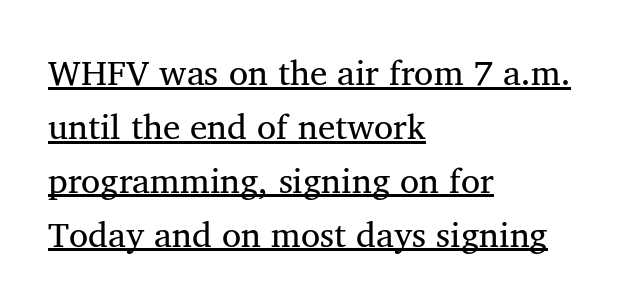
Q: Is the text bold? A: No.
Q: Is the text italic (slanted)? A: No, it is upright.
Q: Is the typeface a serif or a sans-serif typeface? A: Serif.
Q: Is the text underlined? A: Yes.
Q: How is the paragraph aligned? A: Left-aligned.
Q: Is the spacing between letters normal or unusually wide? A: Normal.
Q: Is the spacing between lines tight, normal or loose? A: Normal.
Q: Width (condensed, normal, or wide)? A: Normal.
Q: Stroke contrast? A: Medium.
Q: x-height? A: Medium.
Q: Monospaced? A: No.
